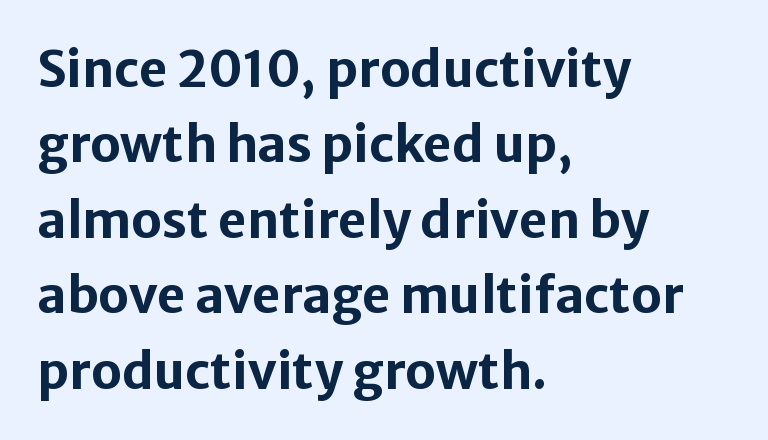
The image shows 50 px bold sans-serif type, upright; set left-aligned, normal line spacing (1.51x), normal letter spacing, not underlined; low stroke contrast and a medium x-height.
